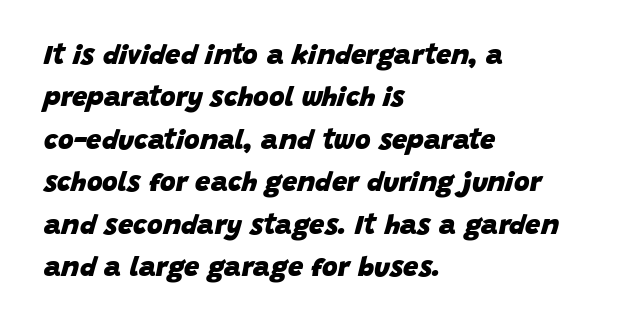
Students, this is bold: see how much ink each stroke carries. How are the letters spaced? Ordinarily, with no added tracking. In terms of leading, this rendering sits right in the middle. Only glyphs here, with clear space below each row.
